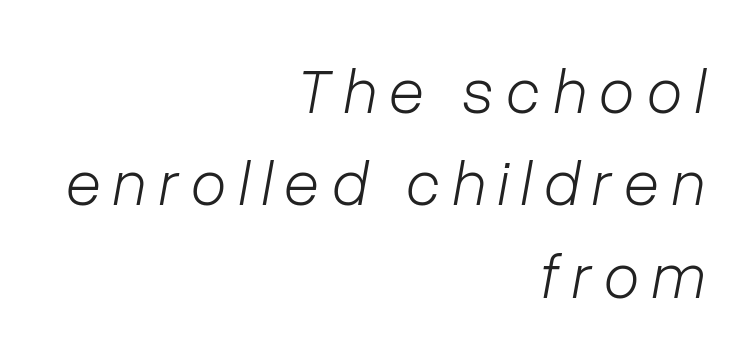
The image shows 65 px light type, italic (leaning right); set right-aligned, normal line spacing (1.42x), not underlined; low stroke contrast and a medium x-height.
